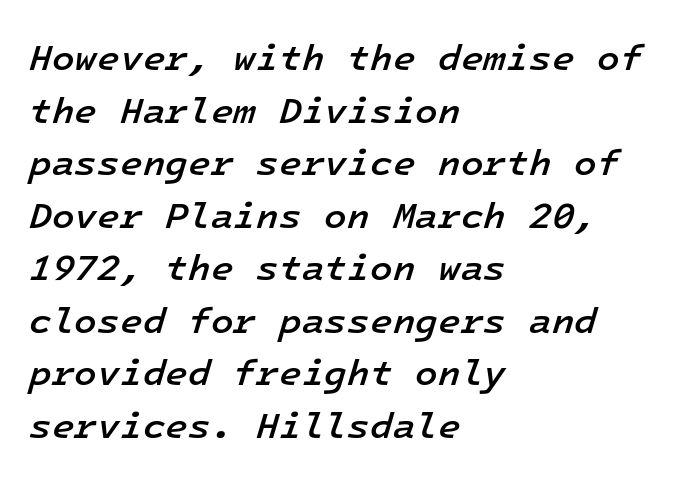
Q: Is the text bold? A: Semi-bold.
Q: Is the text italic (slanted)? A: Yes, it leans right by about 16 degrees.
Q: Is the text underlined? A: No.
Q: How is the paragraph aligned? A: Left-aligned.
Q: Is the spacing between letters normal or unusually wide? A: Normal.
Q: Is the spacing between lines tight, normal or loose? A: Normal.
Q: Width (condensed, normal, or wide)? A: Normal.
Q: Stroke contrast? A: Low.
Q: x-height? A: Medium.
Q: Monospaced? A: Yes.
